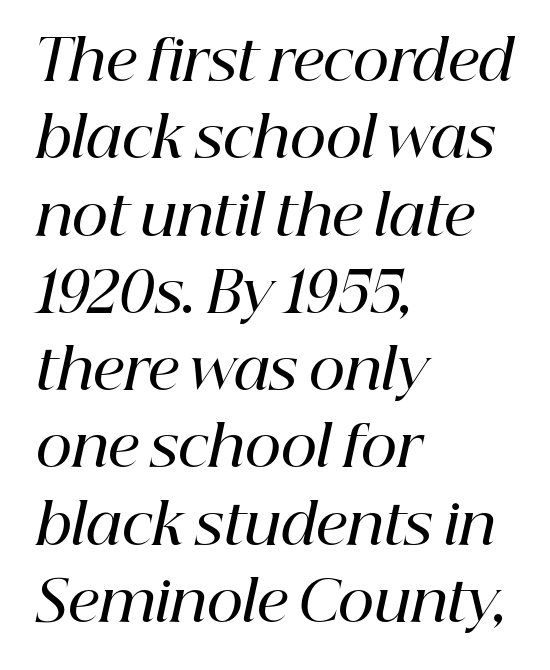
Q: Is the text bold? A: Semi-bold.
Q: Is the text italic (slanted)? A: Yes, it leans right by about 12 degrees.
Q: Is the typeface a serif or a sans-serif typeface? A: Serif.
Q: Is the text underlined? A: No.
Q: How is the paragraph aligned? A: Left-aligned.
Q: Is the spacing between letters normal or unusually wide? A: Normal.
Q: Is the spacing between lines tight, normal or loose? A: Normal.
Q: Width (condensed, normal, or wide)? A: Normal.
Q: Stroke contrast? A: High.
Q: x-height? A: Medium.
Q: Monospaced? A: No.
